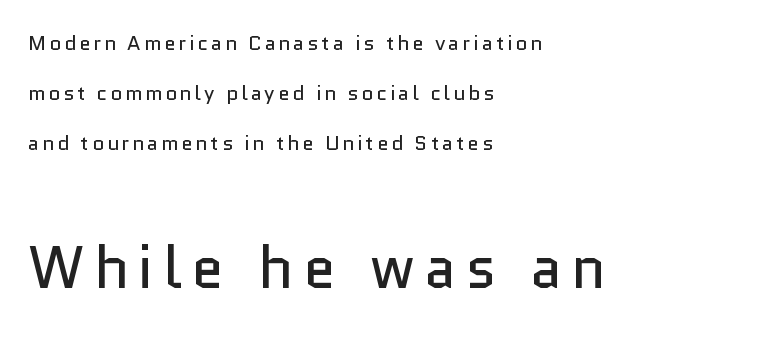
Q: Is the text bold? A: No.
Q: Is the text italic (slanted)? A: No, it is upright.
Q: Is the typeface a serif or a sans-serif typeface? A: Sans-serif.
Q: Is the text underlined? A: No.
Q: How is the paragraph aligned? A: Left-aligned.
Q: Is the spacing between lines tight, normal or loose? A: Loose.
Q: Which block of text is set in a larger size, the first (top) or the second (bottom)? A: The second (bottom) one.
Q: Width (condensed, normal, or wide)? A: Normal.
Q: Stroke contrast? A: Low.
Q: x-height? A: Medium.
Q: Monospaced? A: No.
